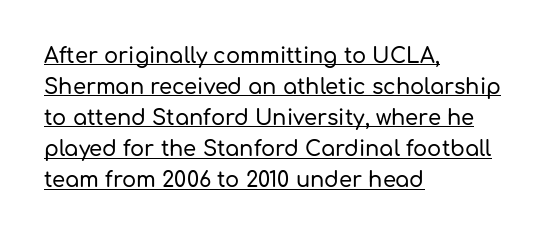
Q: Is the text italic (slanted)? A: No, it is upright.
Q: Is the text underlined? A: Yes.
Q: How is the paragraph aligned? A: Left-aligned.
Q: Is the spacing between letters normal or unusually wide? A: Normal.
Q: Is the spacing between lines tight, normal or loose? A: Normal.
